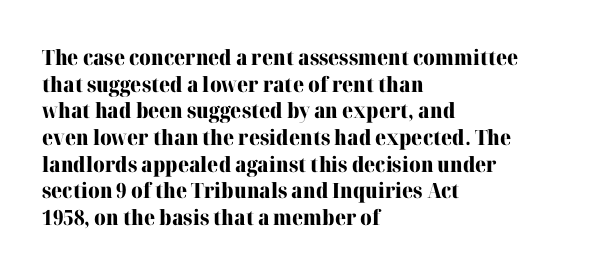
Honestly, the row spacing looks completely unremarkable. Posture: upright roman. Plenty of ink on the page — the face is bold. Typeset ragged right — the left edge is the straight one.
